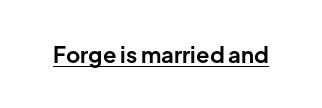
The face used here is rendered with its standard letterfit. These lines were composed using upright roman letters. Strokes here are thick enough to call this a true bold. Is there an underline? Yes — a line sits under the letters.
